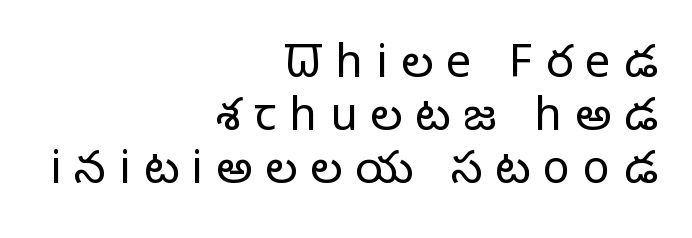
The image shows 45 px light sans-serif type, upright; set right-aligned, line spacing 1.18x, unusually wide letter spacing (+0.29 em), not underlined; low stroke contrast and a medium x-height.
